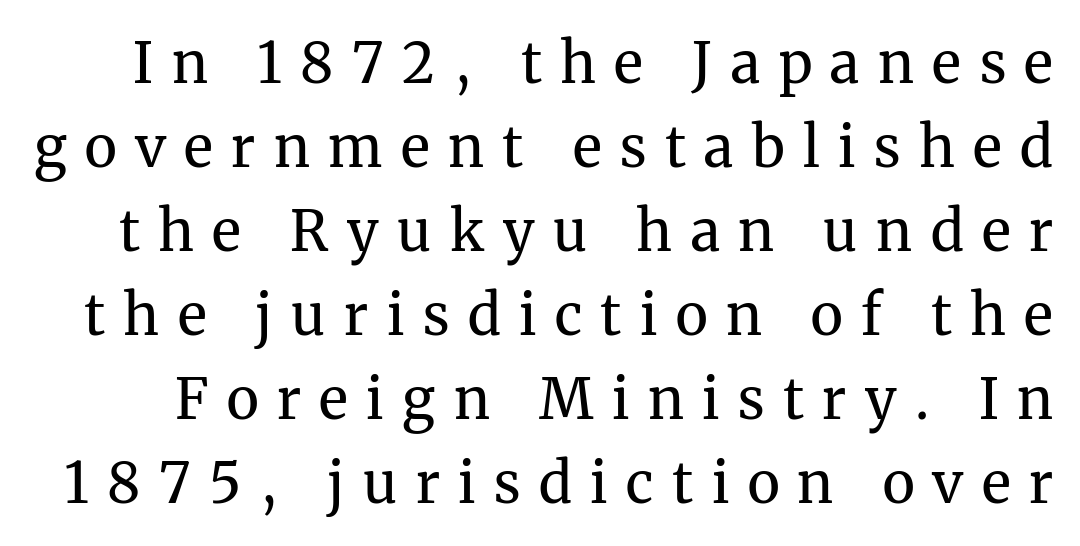
{"serif": "yes", "italic": "no", "bold": "no", "weight": "regular", "width": "normal", "stroke_contrast": "medium", "x_height": "medium", "monospaced": "no", "underline": "no", "line_spacing": "normal", "line_spacing_ratio": 1.5, "letter_spacing": "wide", "letter_spacing_em": 0.33, "glyph_px": 56}
